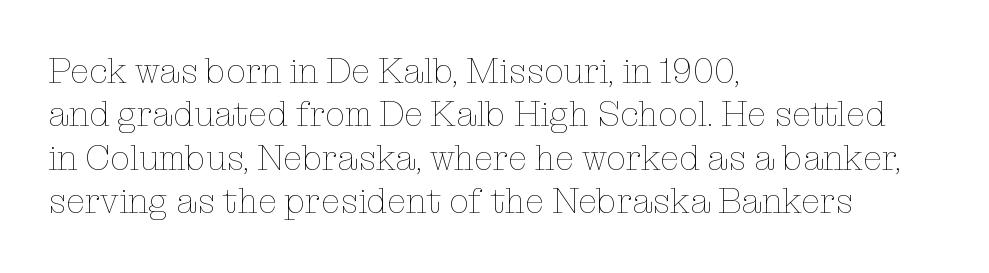
The image shows 35 px thin type, upright; set left-aligned, line spacing 1.24x, normal letter spacing, not underlined; low stroke contrast and a medium x-height.
